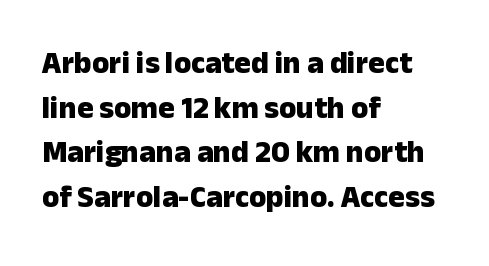
{"serif": "no", "italic": "no", "bold": "yes", "weight": "heavy", "width": "normal", "stroke_contrast": "low", "x_height": "medium", "monospaced": "no", "underline": "no", "align": "left", "line_spacing": "normal", "line_spacing_ratio": 1.44, "letter_spacing": "normal", "letter_spacing_em": 0.0, "glyph_px": 31}
